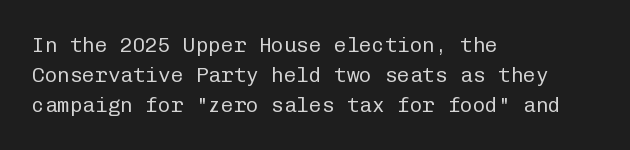
Quick note: interline space is typical. Nothing unusual about the tracking: characters are spaced as the font intends. Unmarked baselines from the first word to the last. No italicization has been applied; the sample stays upright.
